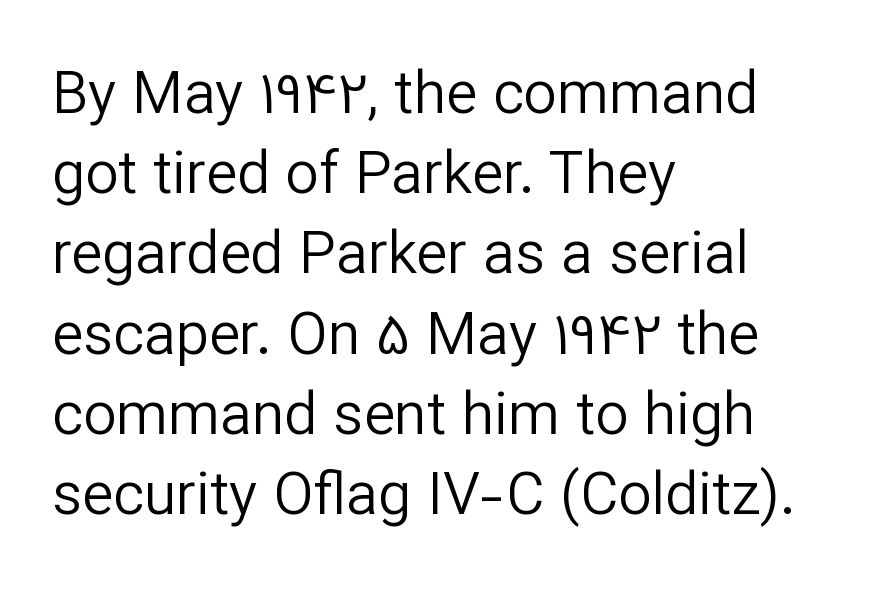
Q: Is the text bold? A: No.
Q: Is the text italic (slanted)? A: No, it is upright.
Q: Is the typeface a serif or a sans-serif typeface? A: Sans-serif.
Q: Is the text underlined? A: No.
Q: How is the paragraph aligned? A: Left-aligned.
Q: Is the spacing between letters normal or unusually wide? A: Normal.
Q: Is the spacing between lines tight, normal or loose? A: Normal.
Q: Width (condensed, normal, or wide)? A: Normal.
Q: Stroke contrast? A: Low.
Q: x-height? A: Medium.
Q: Monospaced? A: No.
